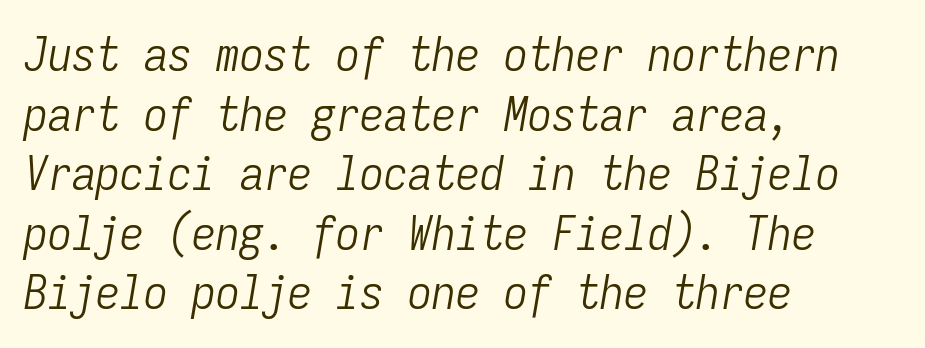
{"italic": "yes", "lean": "right", "slant_degrees": 9, "bold": "no", "weight": "light", "width": "condensed", "stroke_contrast": "low", "x_height": "medium", "monospaced": "yes", "underline": "no", "align": "left", "line_spacing_ratio": 1.24, "letter_spacing": "normal", "letter_spacing_em": 0.0, "glyph_px": 48}
